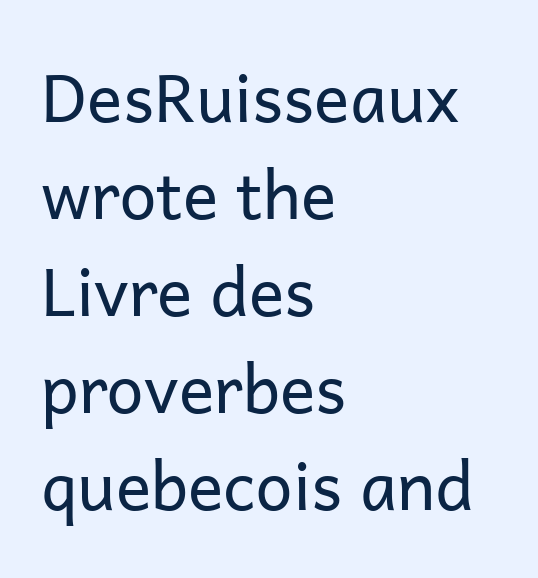
Q: Is the text bold? A: No.
Q: Is the text italic (slanted)? A: No, it is upright.
Q: Is the typeface a serif or a sans-serif typeface? A: Sans-serif.
Q: Is the text underlined? A: No.
Q: How is the paragraph aligned? A: Left-aligned.
Q: Is the spacing between letters normal or unusually wide? A: Normal.
Q: Is the spacing between lines tight, normal or loose? A: Normal.
Q: Width (condensed, normal, or wide)? A: Normal.
Q: Stroke contrast? A: Low.
Q: x-height? A: Medium.
Q: Monospaced? A: No.
